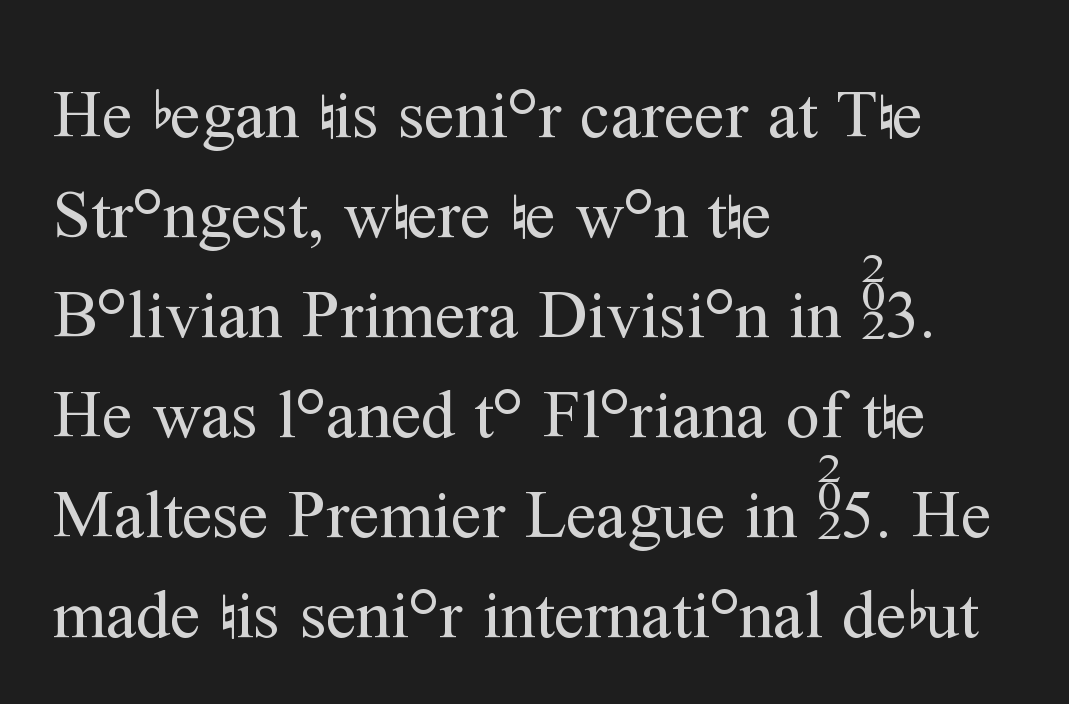
The rendering uses natural spacing where letterforms have individual widths. Glance below the letters and you will spot only blank space. Horizontally, the lines are justified to the leading edge only. Letterform terminals end in serifs throughout the passage. Vertical strokes here are truly vertical. Letter spacing: default.
